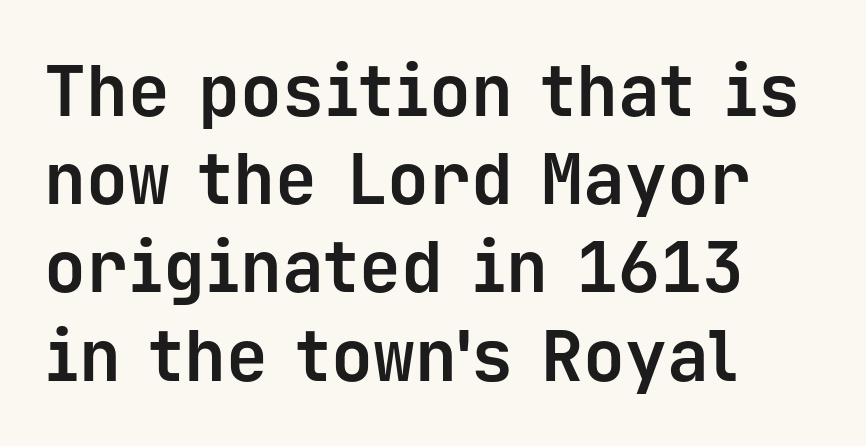
Q: Is the text bold? A: Yes.
Q: Is the text italic (slanted)? A: No, it is upright.
Q: Is the typeface a serif or a sans-serif typeface? A: Sans-serif.
Q: Is the text underlined? A: No.
Q: How is the paragraph aligned? A: Left-aligned.
Q: Is the spacing between letters normal or unusually wide? A: Normal.
Q: Is the spacing between lines tight, normal or loose? A: Normal.
Q: Width (condensed, normal, or wide)? A: Normal.
Q: Stroke contrast? A: Low.
Q: x-height? A: Medium.
Q: Monospaced? A: Yes.
